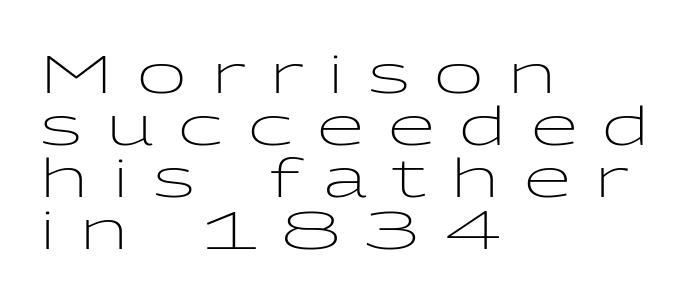
Q: Is the text bold? A: No.
Q: Is the text italic (slanted)? A: No, it is upright.
Q: Is the typeface a serif or a sans-serif typeface? A: Sans-serif.
Q: Is the text underlined? A: No.
Q: How is the paragraph aligned? A: Left-aligned.
Q: Is the spacing between letters normal or unusually wide? A: Unusually wide.
Q: Is the spacing between lines tight, normal or loose? A: Tight.
Q: Width (condensed, normal, or wide)? A: Wide.
Q: Stroke contrast? A: Low.
Q: x-height? A: Medium.
Q: Monospaced? A: No.
